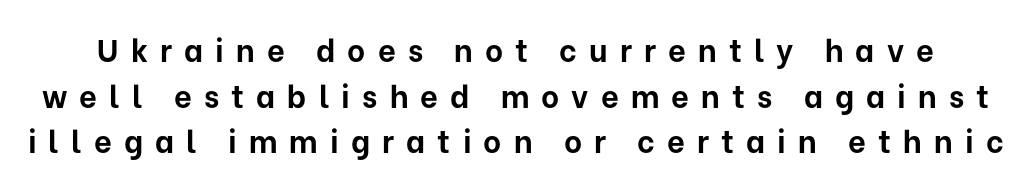
Q: Is the text bold? A: Yes.
Q: Is the text italic (slanted)? A: No, it is upright.
Q: Is the typeface a serif or a sans-serif typeface? A: Sans-serif.
Q: Is the text underlined? A: No.
Q: Is the spacing between letters normal or unusually wide? A: Unusually wide.
Q: Is the spacing between lines tight, normal or loose? A: Normal.
Q: Width (condensed, normal, or wide)? A: Normal.
Q: Stroke contrast? A: Low.
Q: x-height? A: Medium.
Q: Monospaced? A: No.
